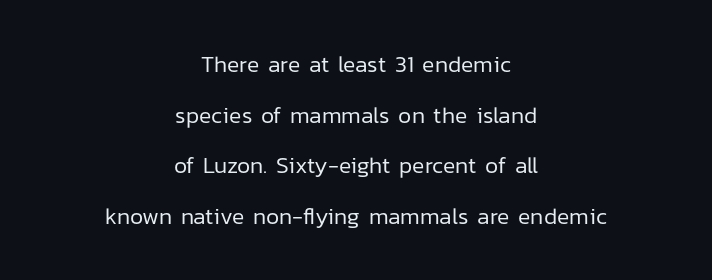
The image shows 23 px text type, upright; set centered, loose line spacing (2.2x), normal letter spacing, not underlined.
